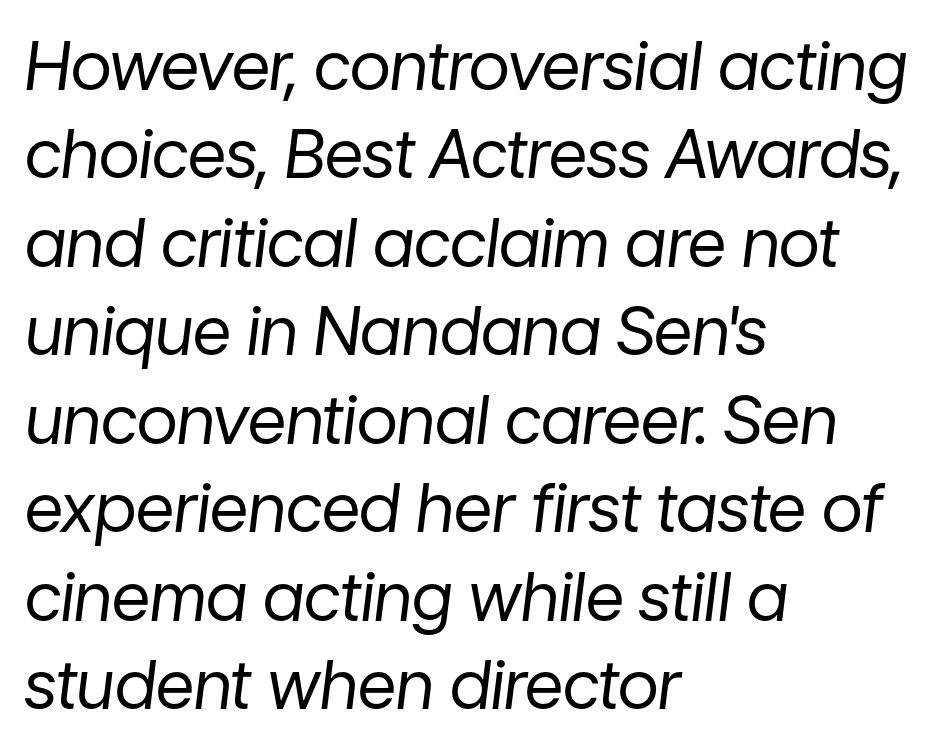
{"italic": "yes", "lean": "right", "slant_degrees": 7, "bold": "no", "weight": "regular", "width": "normal", "stroke_contrast": "low", "x_height": "medium", "monospaced": "no", "underline": "no", "align": "left", "line_spacing": "normal", "line_spacing_ratio": 1.32, "letter_spacing": "normal", "letter_spacing_em": 0.0, "glyph_px": 67}
